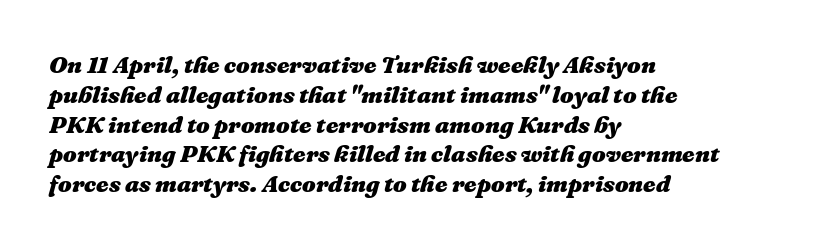
{"italic": "yes", "lean": "right", "slant_degrees": 16, "bold": "yes", "underline": "no", "align": "left", "line_spacing_ratio": 1.24, "letter_spacing": "normal", "letter_spacing_em": 0.0, "glyph_px": 24}
